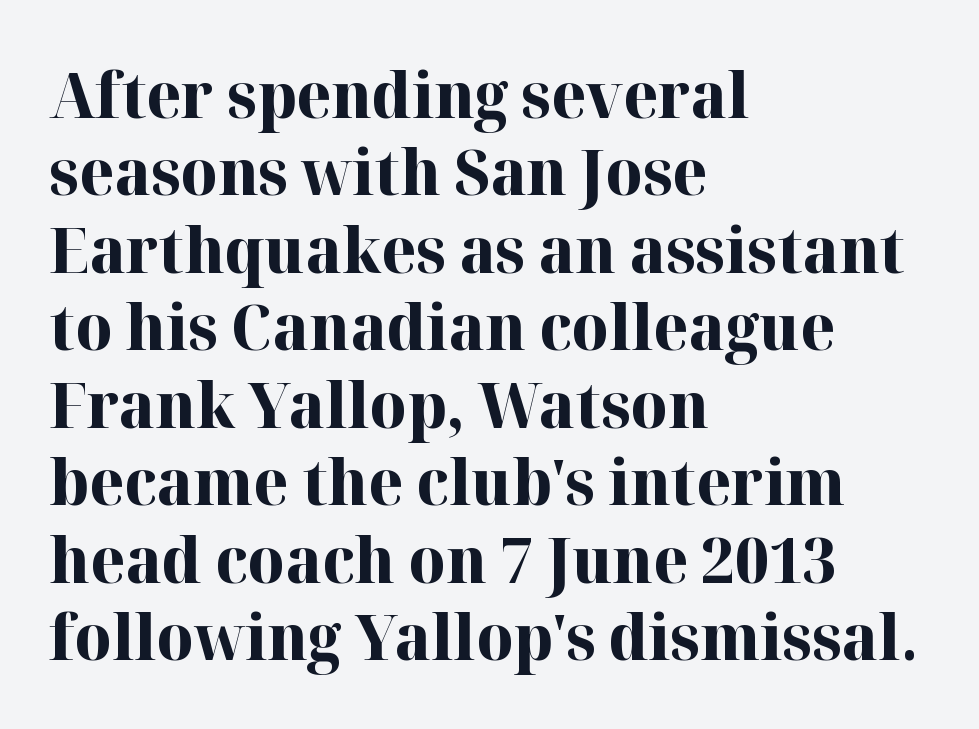
A full-strength bold gives these letters their thick strokes. The tracking reads as untouched default to a designer's eye. The baseline area is clear. These lines are composed in type with serifs.
